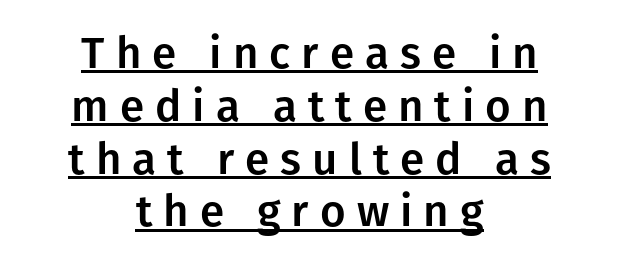
Q: Is the text italic (slanted)? A: No, it is upright.
Q: Is the typeface a serif or a sans-serif typeface? A: Sans-serif.
Q: Is the text underlined? A: Yes.
Q: How is the paragraph aligned? A: Centered.
Q: Is the spacing between letters normal or unusually wide? A: Unusually wide.
Q: Width (condensed, normal, or wide)? A: Normal.
Q: Stroke contrast? A: Low.
Q: x-height? A: Medium.
Q: Monospaced? A: No.
